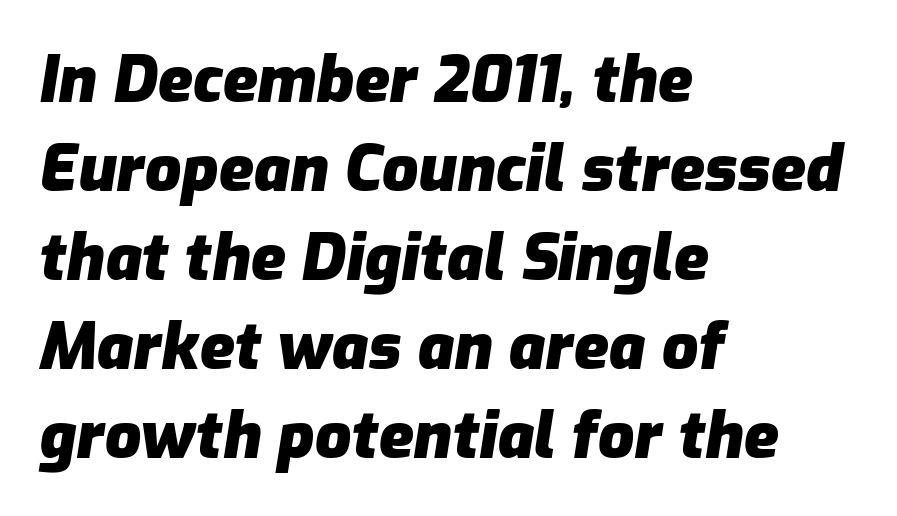
The image shows 64 px heavy type, italic (leaning right); set left-aligned, normal line spacing (1.39x), normal letter spacing, not underlined; low stroke contrast and a medium x-height.
